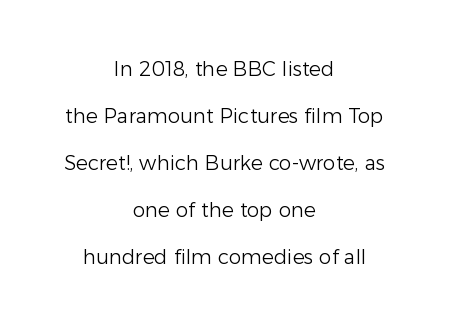
Q: Is the text bold? A: No.
Q: Is the text italic (slanted)? A: No, it is upright.
Q: Is the text underlined? A: No.
Q: How is the paragraph aligned? A: Centered.
Q: Is the spacing between letters normal or unusually wide? A: Normal.
Q: Is the spacing between lines tight, normal or loose? A: Loose.
